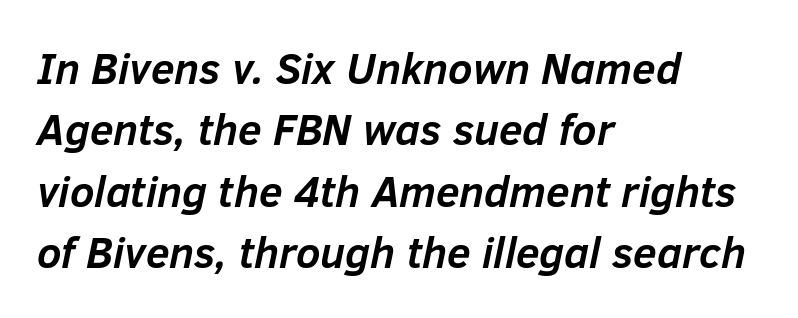
These lines keep a tight, regular rhythm from letter to letter. This block has exactly the height ordinary leading produces. Strong, thick strokes mark this as bold type. This sample uses an oblique cut, with every glyph tilted off the vertical.
